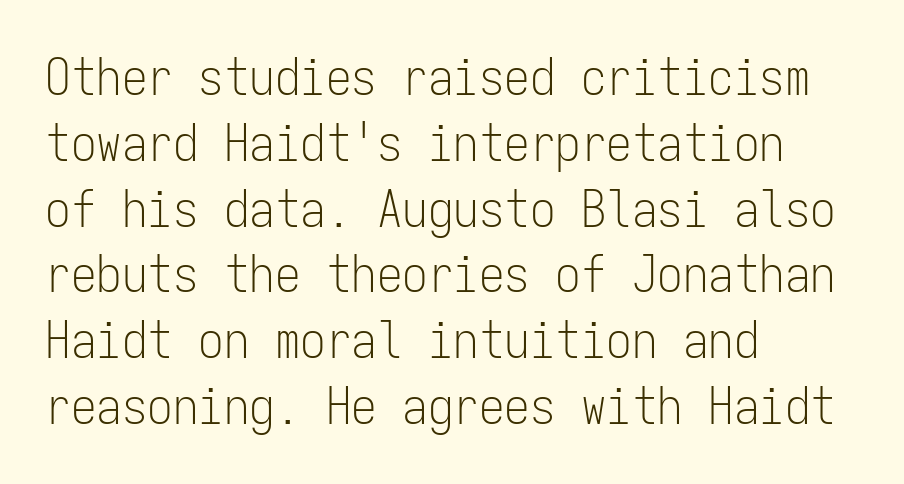
Q: Is the text bold? A: No.
Q: Is the text italic (slanted)? A: No, it is upright.
Q: Is the typeface a serif or a sans-serif typeface? A: Sans-serif.
Q: Is the text underlined? A: No.
Q: How is the paragraph aligned? A: Left-aligned.
Q: Is the spacing between letters normal or unusually wide? A: Normal.
Q: Is the spacing between lines tight, normal or loose? A: Normal.
Q: Width (condensed, normal, or wide)? A: Condensed.
Q: Stroke contrast? A: Low.
Q: x-height? A: Medium.
Q: Monospaced? A: Yes.
